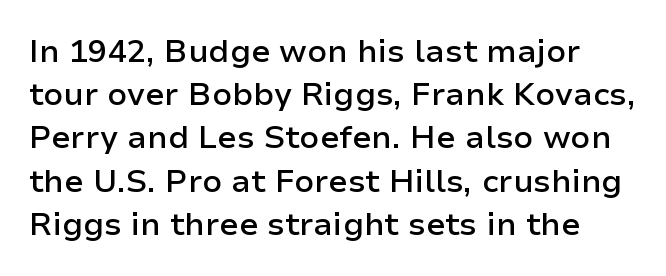
Q: Is the text bold? A: Semi-bold.
Q: Is the text italic (slanted)? A: No, it is upright.
Q: Is the typeface a serif or a sans-serif typeface? A: Sans-serif.
Q: Is the text underlined? A: No.
Q: Is the spacing between letters normal or unusually wide? A: Normal.
Q: Is the spacing between lines tight, normal or loose? A: Normal.
Q: Width (condensed, normal, or wide)? A: Normal.
Q: Stroke contrast? A: Low.
Q: x-height? A: Medium.
Q: Monospaced? A: No.
